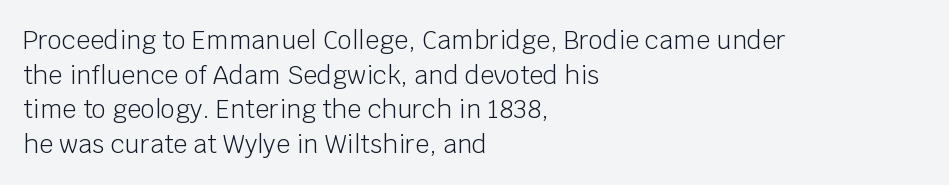
The letters stand straight up with perfectly vertical stems. The typesetter chose a ragged-right arrangement here. What's the leading like? Ordinary, nothing unusual. Nothing unusual about the tracking: characters are spaced as the font intends. Is the stroke heavy? The answer is a plain regular-or-lighter.
